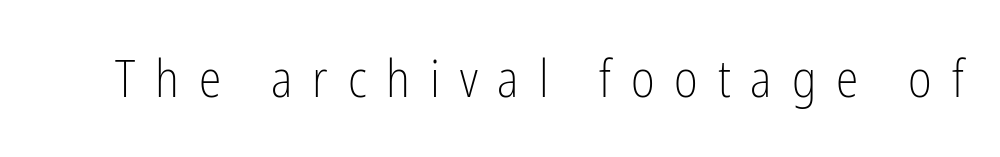
{"serif": "no", "italic": "no", "bold": "no", "weight": "light", "width": "condensed", "stroke_contrast": "low", "x_height": "medium", "monospaced": "no", "underline": "no", "letter_spacing": "wide", "letter_spacing_em": 0.39, "glyph_px": 51}
